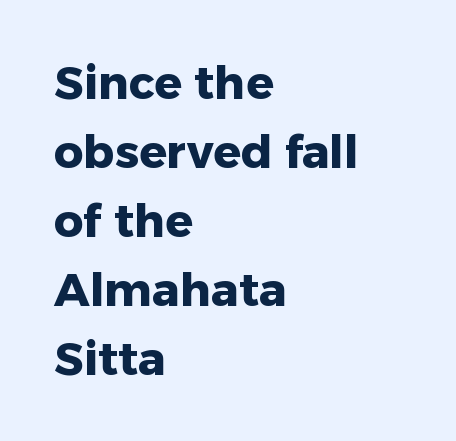
Q: Is the text bold? A: Yes.
Q: Is the text italic (slanted)? A: No, it is upright.
Q: Is the typeface a serif or a sans-serif typeface? A: Sans-serif.
Q: Is the text underlined? A: No.
Q: How is the paragraph aligned? A: Left-aligned.
Q: Is the spacing between letters normal or unusually wide? A: Normal.
Q: Is the spacing between lines tight, normal or loose? A: Normal.
Q: Width (condensed, normal, or wide)? A: Normal.
Q: Stroke contrast? A: Low.
Q: x-height? A: Medium.
Q: Monospaced? A: No.
